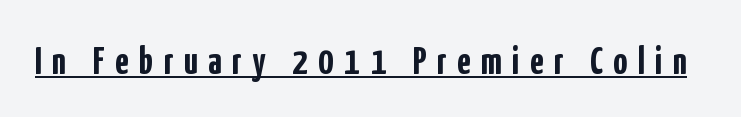
{"serif": "no", "italic": "no", "bold": "yes", "weight": "semibold", "width": "condensed", "stroke_contrast": "low", "x_height": "medium", "monospaced": "no", "underline": "yes", "letter_spacing": "wide", "letter_spacing_em": 0.27, "glyph_px": 39}
